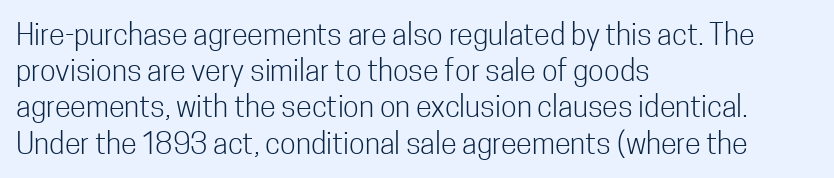
The image shows 29 px light, condensed sans-serif type, upright; set left-aligned, normal line spacing (1.25x), normal letter spacing, not underlined; low stroke contrast and a medium x-height.
